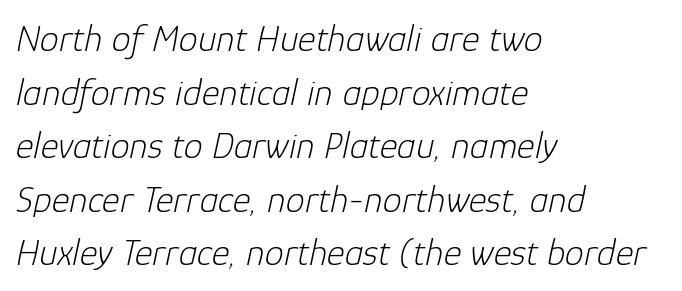
The image shows 38 px light type, italic (leaning right); set left-aligned, normal line spacing (1.41x), normal letter spacing, not underlined; low stroke contrast and a medium x-height.
